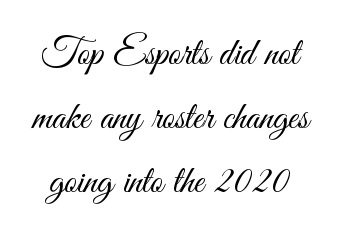
Q: Is the text bold? A: No.
Q: Is the text italic (slanted)? A: Yes.
Q: Is the typeface a serif or a sans-serif typeface? A: Sans-serif.
Q: Is the text underlined? A: No.
Q: Is the spacing between letters normal or unusually wide? A: Normal.
Q: Is the spacing between lines tight, normal or loose? A: Normal.
Q: Width (condensed, normal, or wide)? A: Condensed.
Q: Stroke contrast? A: Medium.
Q: x-height? A: Small.
Q: Monospaced? A: No.
